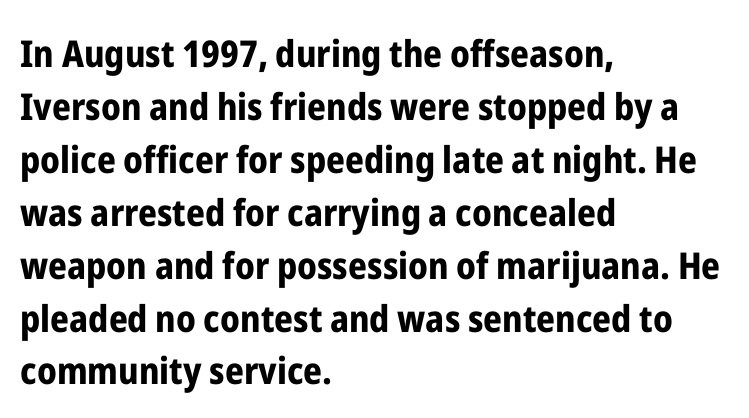
This rendering employs a face without finishing strokes, i.e., a sans-serif. Characters remain perfectly vertical along every line. These lines carry a lot of weight — the face is fully bold. Notice how the passage keeps a crisp vertical edge on the left only. You could not count columns in this text — the font is proportionally spaced. The glyphs are unaccompanied by any horizontal stroke below them.
